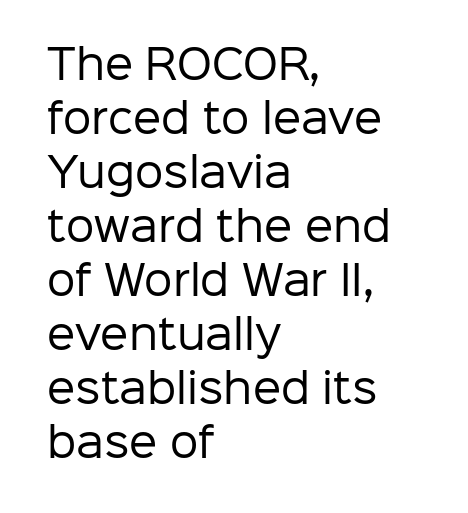
Each word holds together tightly as a unit, with standard inter-letter gaps. The rendering uses natural spacing where letterforms have individual widths. No chunkiness to these letters — they're not bold. This sample is left-justified, so line endings fall wherever the words run out.
